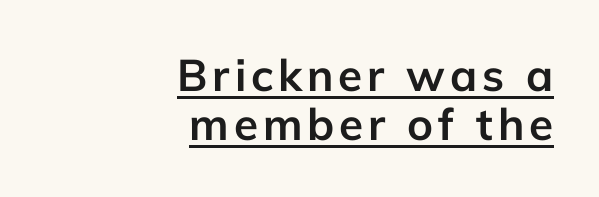
{"serif": "no", "italic": "no", "bold": "yes", "weight": "semibold", "width": "normal", "stroke_contrast": "low", "x_height": "medium", "monospaced": "no", "underline": "yes", "align": "right", "line_spacing": "tight", "line_spacing_ratio": 1.11, "glyph_px": 44}
